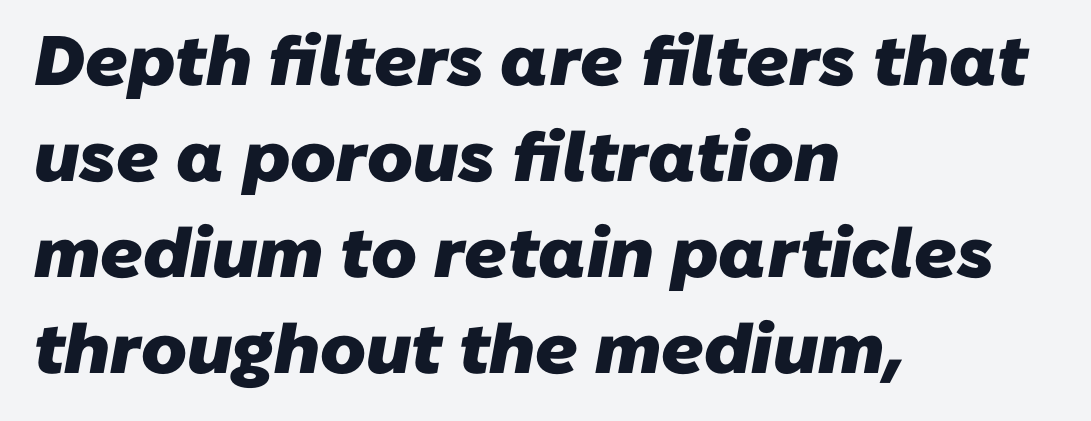
The image shows 70 px heavy sans-serif type; set left-aligned, normal line spacing (1.37x), normal letter spacing, not underlined; low stroke contrast and a medium x-height.
